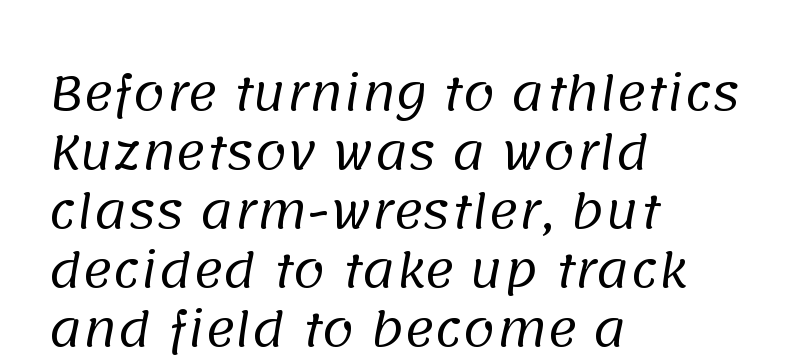
The image shows 46 px regular-weight sans-serif type; set left-aligned, normal line spacing (1.28x), normal letter spacing, not underlined; low stroke contrast and a large x-height.
